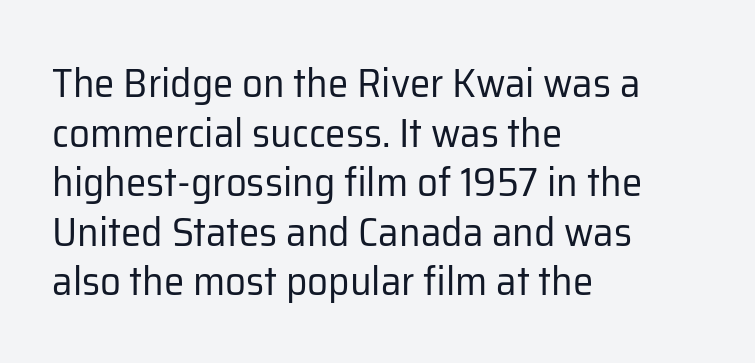
Q: Is the text bold? A: No.
Q: Is the text italic (slanted)? A: No, it is upright.
Q: Is the typeface a serif or a sans-serif typeface? A: Sans-serif.
Q: Is the text underlined? A: No.
Q: How is the paragraph aligned? A: Left-aligned.
Q: Is the spacing between letters normal or unusually wide? A: Normal.
Q: Width (condensed, normal, or wide)? A: Normal.
Q: Stroke contrast? A: Low.
Q: x-height? A: Medium.
Q: Monospaced? A: No.
